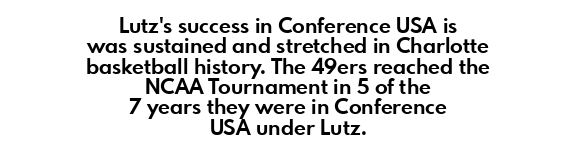
Q: Is the text bold? A: Yes.
Q: Is the text italic (slanted)? A: No, it is upright.
Q: Is the text underlined? A: No.
Q: How is the paragraph aligned? A: Centered.
Q: Is the spacing between letters normal or unusually wide? A: Normal.
Q: Is the spacing between lines tight, normal or loose? A: Tight.
